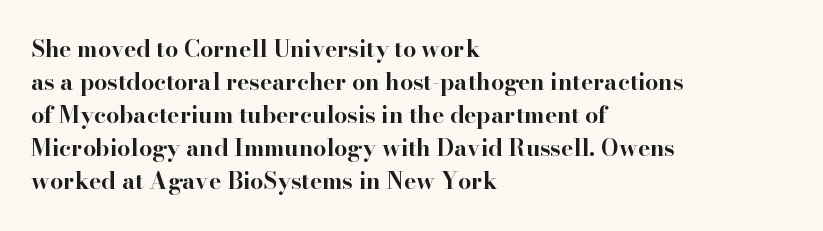
The image shows 23 px bold type, upright; set left-aligned, normal line spacing (1.44x), normal letter spacing, not underlined.
